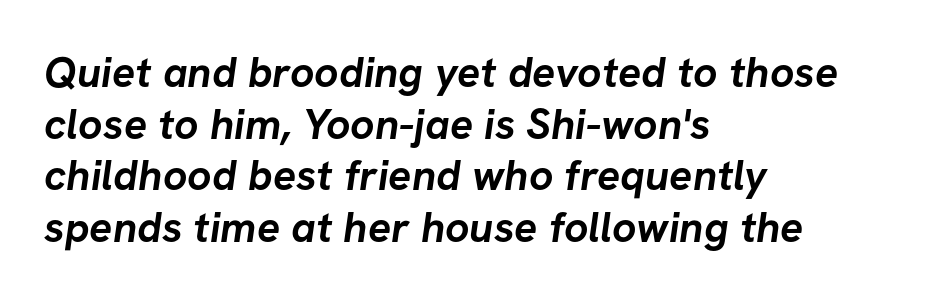
{"serif": "no", "bold": "yes", "weight": "semibold", "width": "normal", "stroke_contrast": "low", "x_height": "medium", "monospaced": "no", "underline": "no", "align": "left", "line_spacing_ratio": 1.2, "letter_spacing": "normal", "letter_spacing_em": 0.0, "glyph_px": 43}
